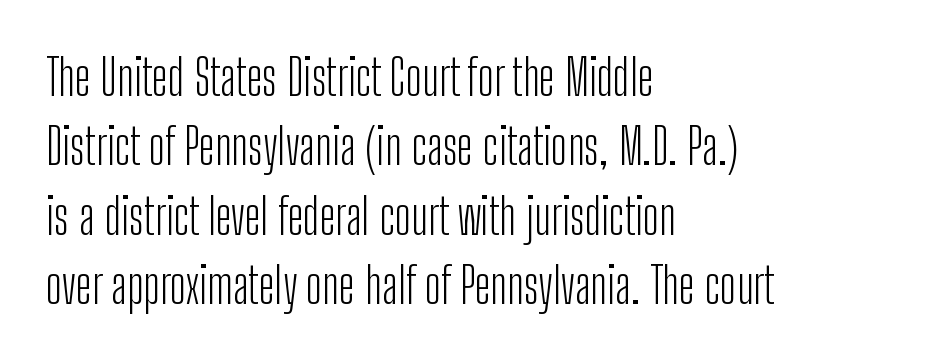
{"serif": "no", "italic": "no", "bold": "no", "weight": "light", "width": "condensed", "stroke_contrast": "low", "x_height": "medium", "monospaced": "no", "underline": "no", "align": "left", "line_spacing": "normal", "line_spacing_ratio": 1.39, "letter_spacing": "normal", "letter_spacing_em": 0.0, "glyph_px": 50}
